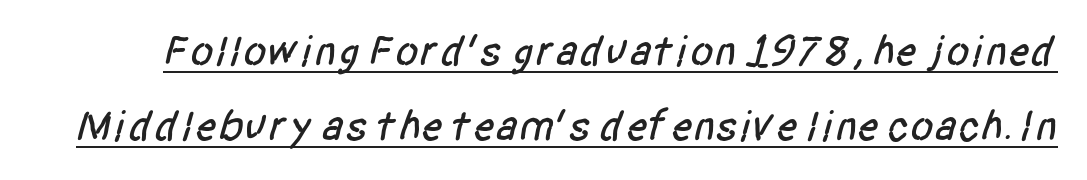
{"serif": "no", "width": "condensed", "stroke_contrast": "low", "x_height": "large", "monospaced": "no", "underline": "yes", "line_spacing_ratio": 1.75, "letter_spacing": "normal", "letter_spacing_em": 0.0, "glyph_px": 43}
